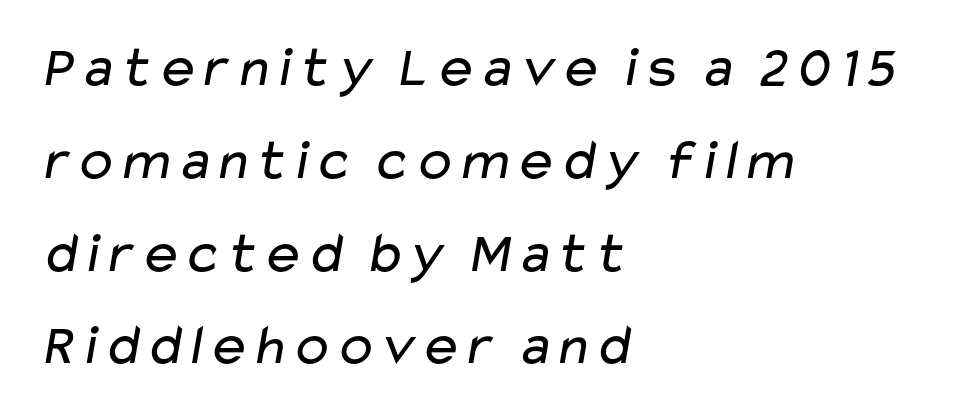
{"serif": "no", "bold": "no", "weight": "regular", "width": "wide", "stroke_contrast": "low", "x_height": "medium", "monospaced": "no", "underline": "no", "align": "left", "line_spacing": "normal", "line_spacing_ratio": 1.6, "letter_spacing": "normal", "letter_spacing_em": 0.0, "glyph_px": 58}
